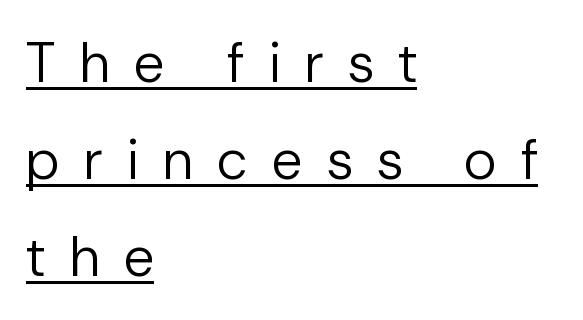
No letter is thick-stroked: the sample isn't bold. Compared with a centered layout, this one pins lines to the left instead. Spacing verdict: proportional, widths tailored to each character. Is the letter spacing exaggerated? Yes — the characters are pushed far apart.
